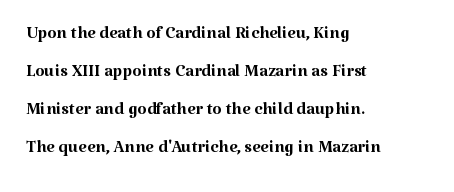
Q: Is the text bold? A: No.
Q: Is the text italic (slanted)? A: No, it is upright.
Q: Is the text underlined? A: No.
Q: How is the paragraph aligned? A: Left-aligned.
Q: Is the spacing between letters normal or unusually wide? A: Normal.
Q: Is the spacing between lines tight, normal or loose? A: Normal.
